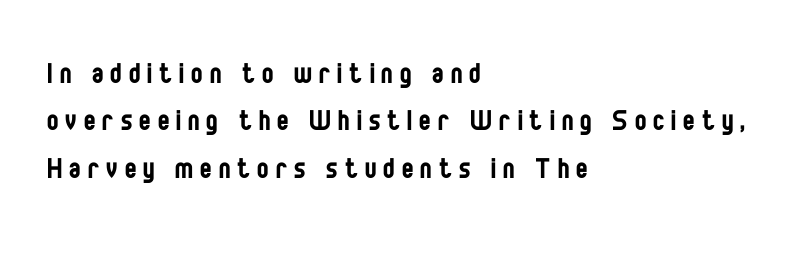
{"serif": "no", "italic": "no", "bold": "no", "weight": "regular", "width": "condensed", "stroke_contrast": "low", "x_height": "large", "monospaced": "no", "underline": "no", "align": "left", "line_spacing": "normal", "line_spacing_ratio": 1.39, "letter_spacing": "wide", "letter_spacing_em": 0.21, "glyph_px": 34}
